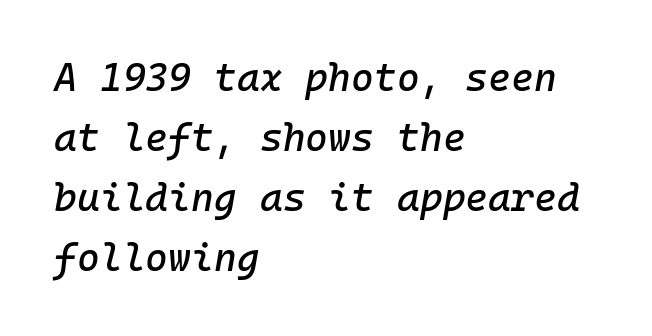
The image shows 39 px text type, italic (leaning right), monospaced; set left-aligned, normal line spacing (1.54x), normal letter spacing, not underlined; low stroke contrast and a medium x-height.
